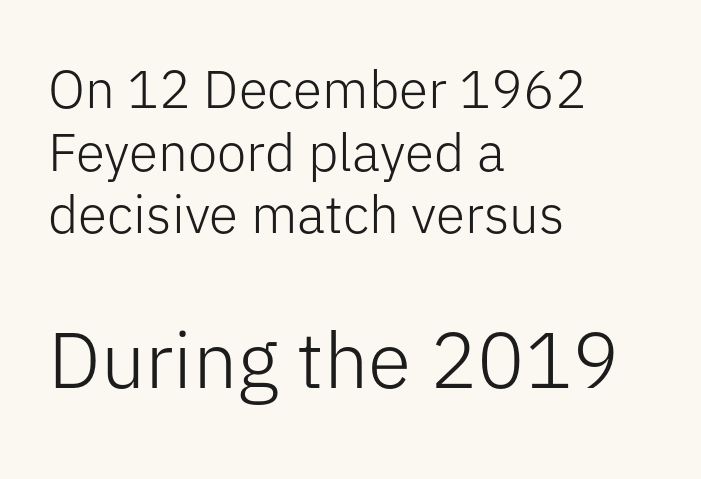
The image shows 79 px light sans-serif type, upright; set left-aligned, line spacing 1.18x, normal letter spacing, not underlined; the second (bottom) block is 1.49x larger; low stroke contrast and a medium x-height.
